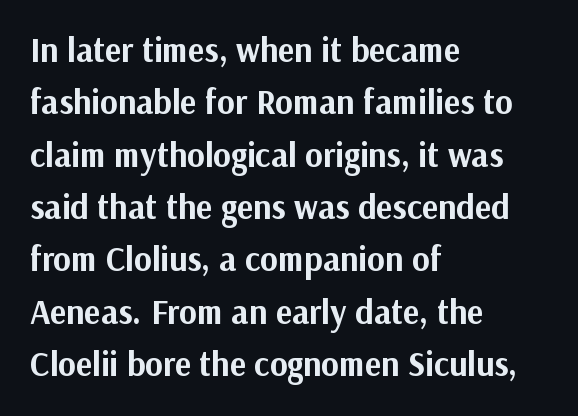
The image shows 34 px bold sans-serif type, upright; set left-aligned, normal line spacing (1.54x), normal letter spacing, not underlined; medium stroke contrast and a medium x-height.
